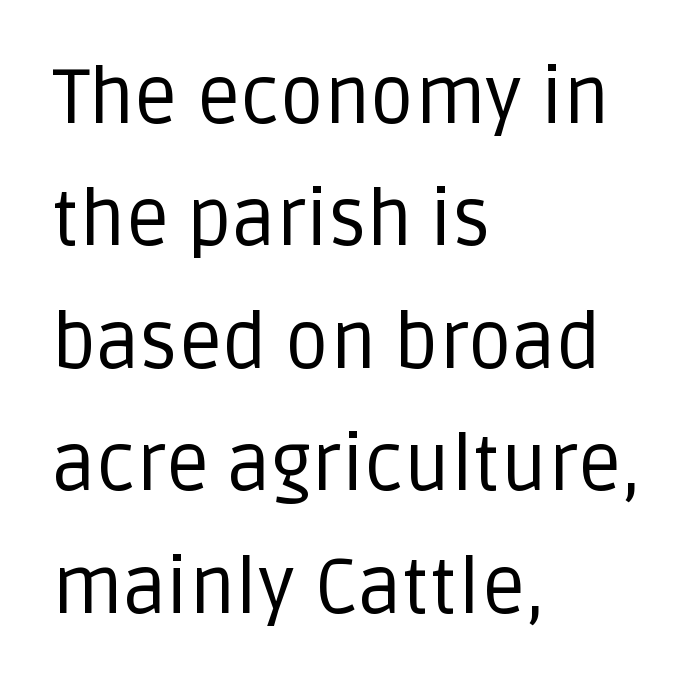
{"serif": "no", "italic": "no", "bold": "no", "weight": "regular", "width": "normal", "stroke_contrast": "low", "x_height": "large", "monospaced": "no", "underline": "no", "align": "left", "line_spacing": "normal", "line_spacing_ratio": 1.59, "letter_spacing": "normal", "letter_spacing_em": 0.0, "glyph_px": 77}
